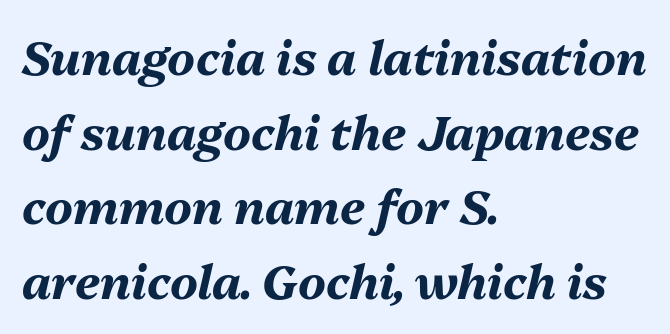
The image shows 47 px bold type, italic (leaning right); set left-aligned, normal line spacing (1.59x), normal letter spacing, not underlined; medium stroke contrast and a medium x-height.
